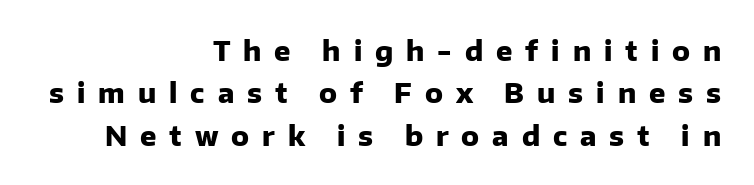
The image shows 27 px bold type, upright; set right-aligned, normal line spacing (1.57x), unusually wide letter spacing (+0.48 em), not underlined.
